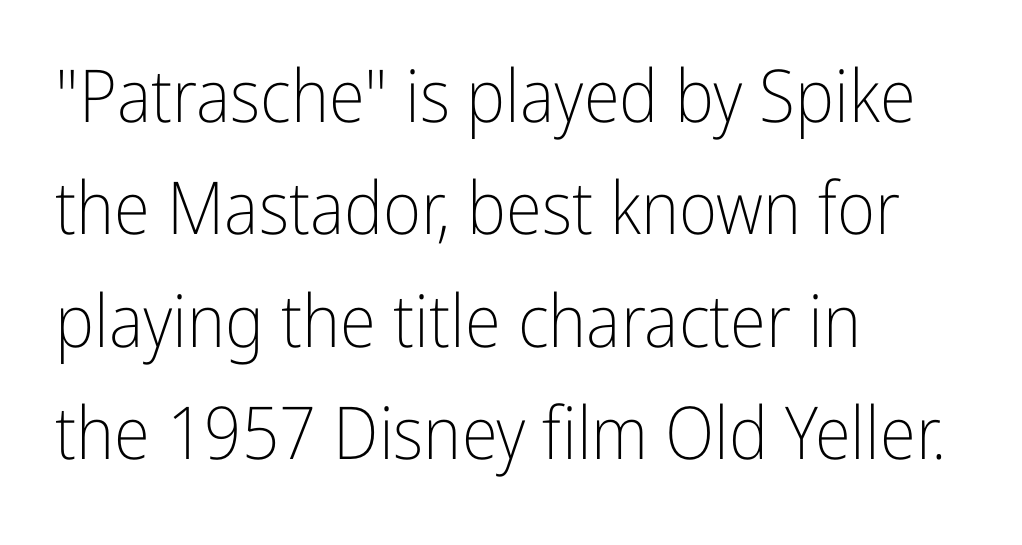
Q: Is the text bold? A: No.
Q: Is the text italic (slanted)? A: No, it is upright.
Q: Is the typeface a serif or a sans-serif typeface? A: Sans-serif.
Q: Is the text underlined? A: No.
Q: How is the paragraph aligned? A: Left-aligned.
Q: Is the spacing between letters normal or unusually wide? A: Normal.
Q: Is the spacing between lines tight, normal or loose? A: Normal.
Q: Width (condensed, normal, or wide)? A: Condensed.
Q: Stroke contrast? A: Low.
Q: x-height? A: Medium.
Q: Monospaced? A: No.
